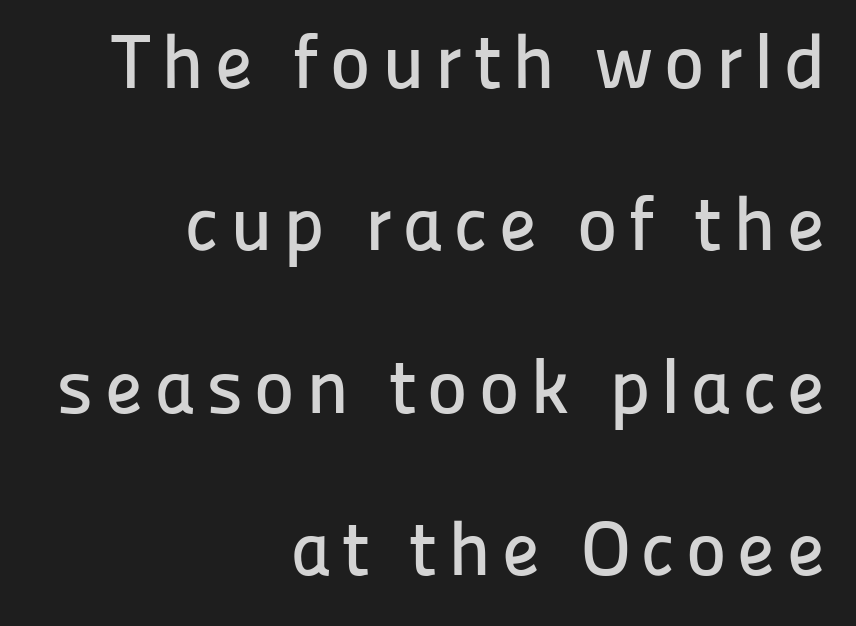
{"serif": "no", "italic": "no", "width": "normal", "stroke_contrast": "low", "x_height": "medium", "monospaced": "no", "underline": "no", "align": "right", "line_spacing": "loose", "line_spacing_ratio": 2.11, "glyph_px": 77}
